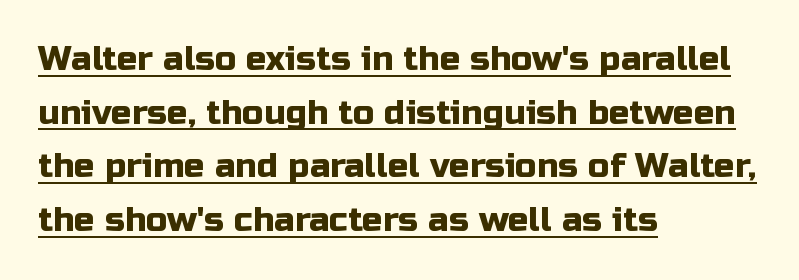
Rows of type keep a routine distance in the vertical direction. Notice how the stems are strictly vertical — no italics here. This rendering leaves character spacing at its baseline value. The rendering uses natural spacing where letterforms have individual widths. What kind of face is this? One without serifs — a sans. Looks like someone drew a line under every word here.
